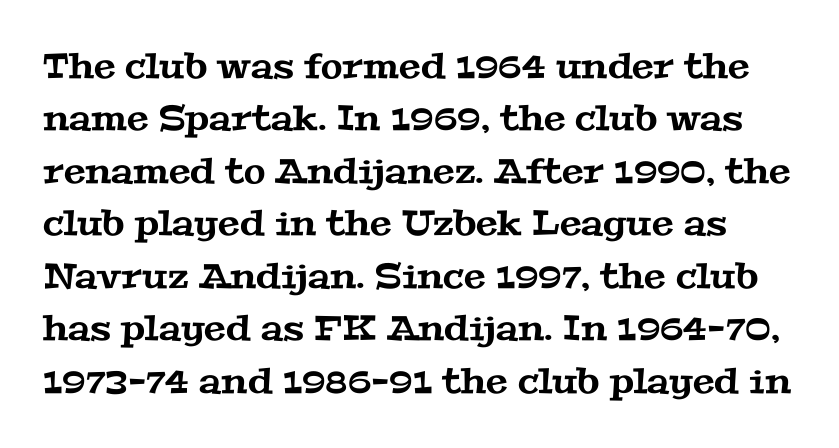
The image shows 35 px wide serif type; set normal line spacing (1.5x), normal letter spacing, not underlined; medium stroke contrast and a medium x-height.
